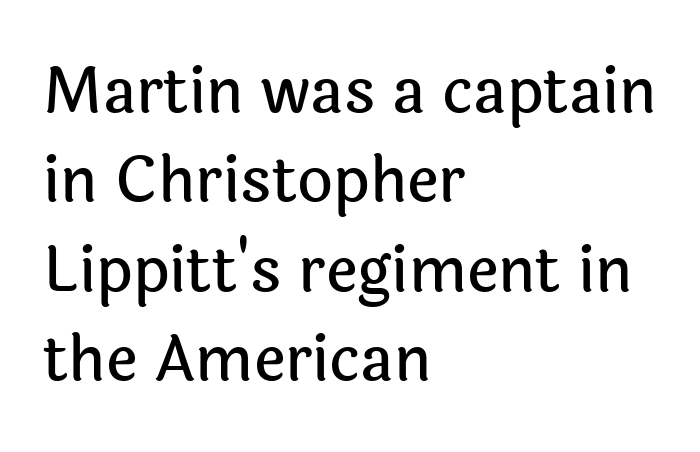
Q: Is the text italic (slanted)? A: No, it is upright.
Q: Is the typeface a serif or a sans-serif typeface? A: Sans-serif.
Q: Is the text underlined? A: No.
Q: How is the paragraph aligned? A: Left-aligned.
Q: Is the spacing between letters normal or unusually wide? A: Normal.
Q: Is the spacing between lines tight, normal or loose? A: Normal.
Q: Width (condensed, normal, or wide)? A: Normal.
Q: x-height? A: Medium.
Q: Monospaced? A: No.
